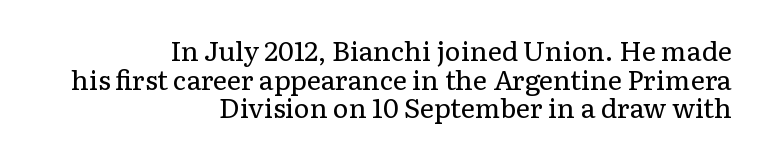
The image shows 27 px text type, upright; set right-aligned, tight line spacing (1.06x), normal letter spacing, not underlined.
